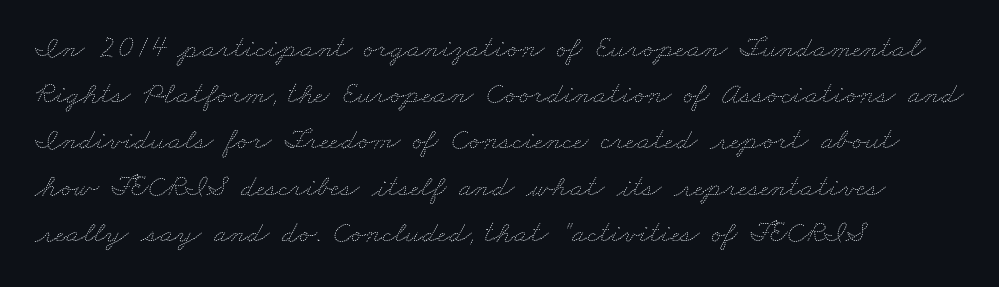
{"bold": "no", "weight": "thin", "width": "wide", "stroke_contrast": "medium", "x_height": "small", "monospaced": "no", "underline": "no", "align": "left", "line_spacing": "normal", "line_spacing_ratio": 1.49, "letter_spacing": "normal", "letter_spacing_em": 0.0, "glyph_px": 31}
